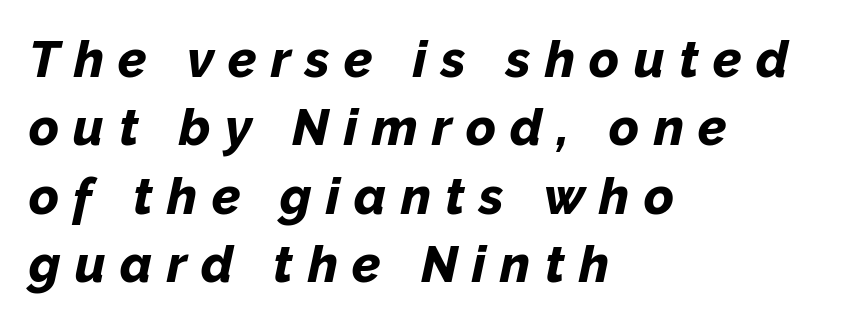
The image shows 51 px bold type, italic (leaning right); set left-aligned, normal line spacing (1.34x), unusually wide letter spacing (+0.28 em), not underlined; low stroke contrast and a medium x-height.
